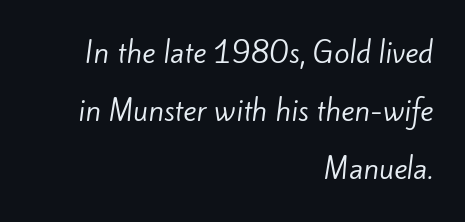
{"serif": "no", "bold": "no", "weight": "regular", "width": "normal", "stroke_contrast": "low", "x_height": "small", "monospaced": "no", "underline": "no", "align": "right", "line_spacing": "loose", "line_spacing_ratio": 2.08, "letter_spacing": "normal", "letter_spacing_em": 0.0, "glyph_px": 28}
